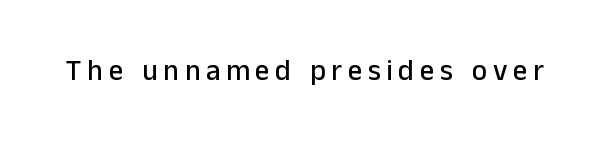
The image shows 29 px sans-serif type, upright; set not underlined; low stroke contrast and a medium x-height.
